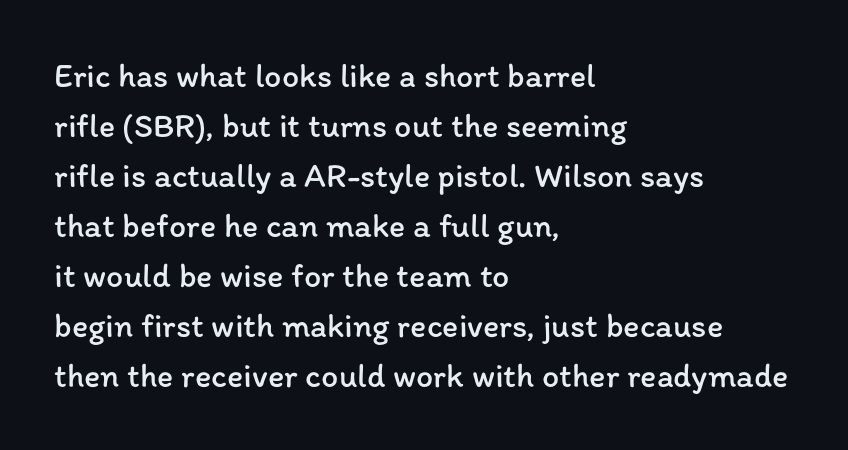
Q: Is the text bold? A: No.
Q: Is the text italic (slanted)? A: No, it is upright.
Q: Is the text underlined? A: No.
Q: How is the paragraph aligned? A: Left-aligned.
Q: Is the spacing between letters normal or unusually wide? A: Normal.
Q: Is the spacing between lines tight, normal or loose? A: Normal.
Q: Width (condensed, normal, or wide)? A: Normal.
Q: Stroke contrast? A: Low.
Q: x-height? A: Medium.
Q: Monospaced? A: No.
